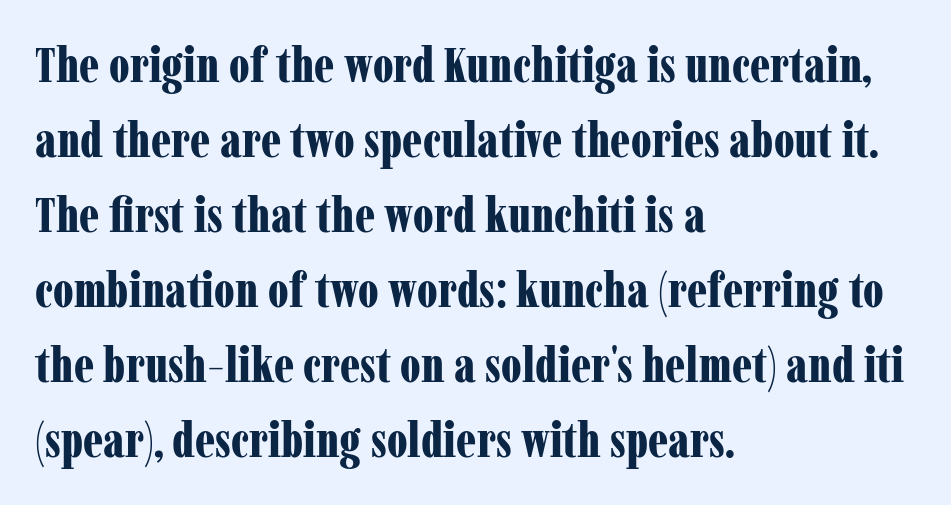
The image shows 49 px bold, condensed serif type, upright; set left-aligned, normal line spacing (1.53x), normal letter spacing, not underlined; low stroke contrast and a medium x-height.
